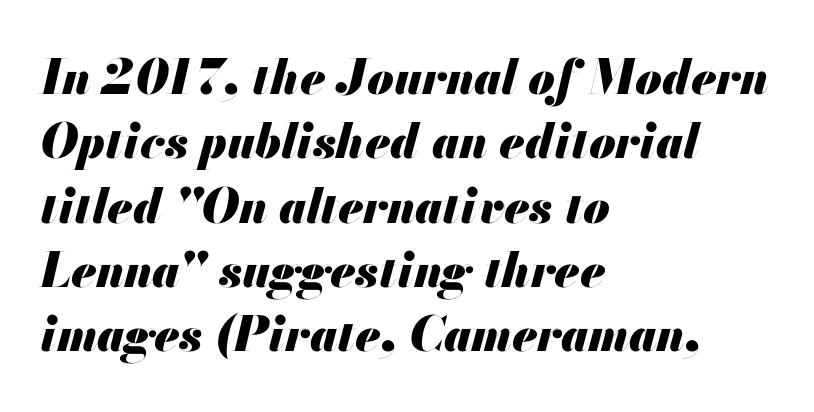
Q: Is the text bold? A: Yes.
Q: Is the text italic (slanted)? A: Yes, it leans right by about 13 degrees.
Q: Is the text underlined? A: No.
Q: How is the paragraph aligned? A: Left-aligned.
Q: Is the spacing between letters normal or unusually wide? A: Normal.
Q: Is the spacing between lines tight, normal or loose? A: Normal.
Q: Width (condensed, normal, or wide)? A: Normal.
Q: Stroke contrast? A: Medium.
Q: x-height? A: Small.
Q: Monospaced? A: No.
